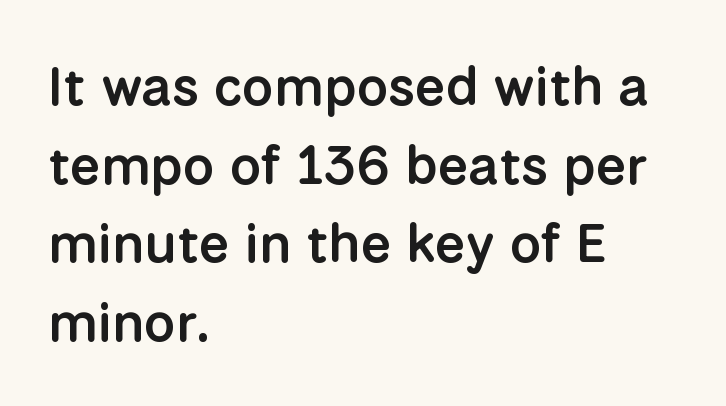
{"serif": "no", "italic": "no", "bold": "semi", "weight": "semibold", "width": "normal", "stroke_contrast": "low", "x_height": "medium", "monospaced": "no", "underline": "no", "align": "left", "line_spacing": "normal", "line_spacing_ratio": 1.43, "letter_spacing": "normal", "letter_spacing_em": 0.0, "glyph_px": 55}
